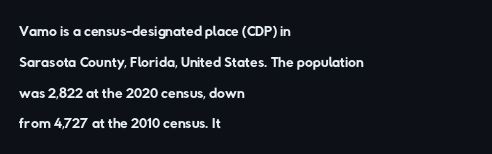
{"bold": "no", "underline": "no", "align": "left", "line_spacing": "normal", "line_spacing_ratio": 1.4, "letter_spacing": "normal", "letter_spacing_em": 0.0, "glyph_px": 22}
